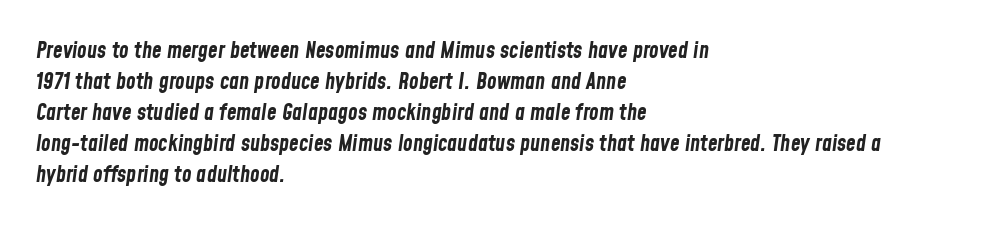
{"italic": "yes", "lean": "right", "slant_degrees": 8, "bold": "yes", "underline": "no", "align": "left", "line_spacing": "normal", "line_spacing_ratio": 1.41, "letter_spacing": "normal", "letter_spacing_em": 0.0, "glyph_px": 22}
